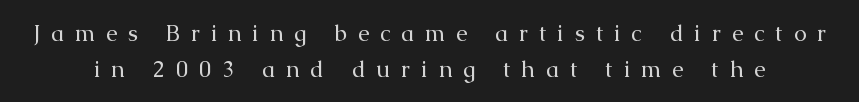
The image shows 23 px text type, upright; set normal line spacing (1.55x), unusually wide letter spacing (+0.47 em), not underlined.
